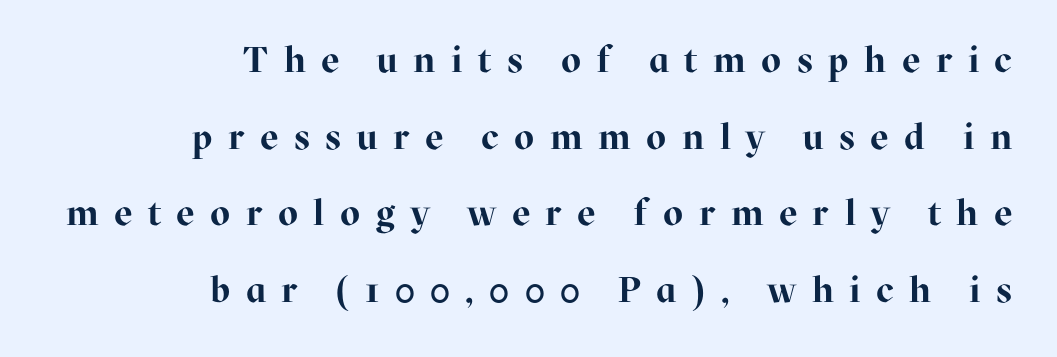
{"serif": "yes", "italic": "no", "bold": "yes", "weight": "bold", "width": "normal", "stroke_contrast": "high", "x_height": "medium", "monospaced": "no", "underline": "no", "align": "right", "line_spacing": "loose", "line_spacing_ratio": 2.13, "letter_spacing": "wide", "letter_spacing_em": 0.43, "glyph_px": 36}
